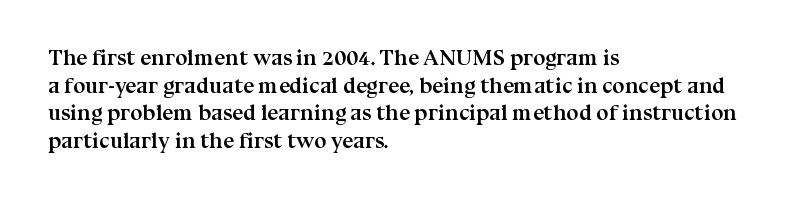
{"italic": "no", "bold": "yes", "underline": "no", "align": "left", "line_spacing": "normal", "line_spacing_ratio": 1.26, "letter_spacing": "normal", "letter_spacing_em": 0.0, "glyph_px": 22}
